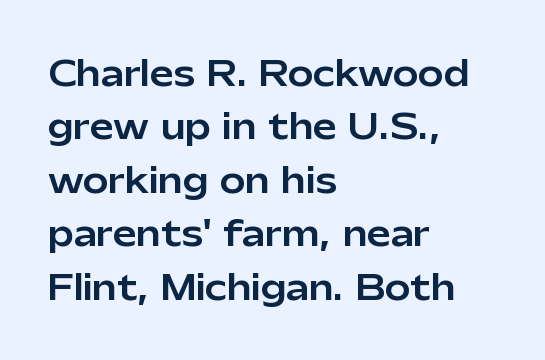
Is this a fixed-width face? No — the glyphs have proportional, varying widths. Nothing unusual about the tracking: characters are spaced as the font intends. The characters display no serif detailing; their extremities are plain. Horizontal alignment here is leftward, the default for most running prose.
